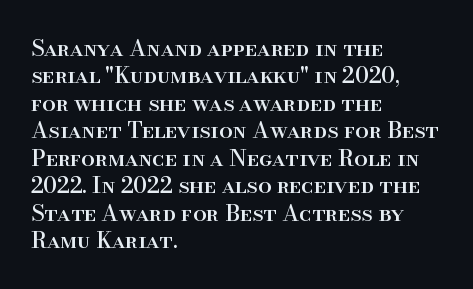
Letter spacing: default. Words float on clear page, feet unadorned. Every stem runs plumb, perpendicular to the baseline. Is there much room between lines? A standard amount, neither cramped nor airy. Reading down the block, your eye returns to a fixed left position each line.
